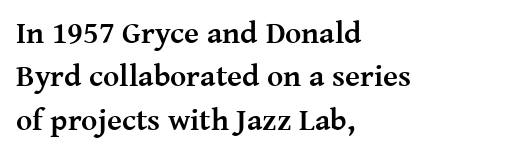
The image shows 31 px semibold serif type, upright; set left-aligned, normal line spacing (1.4x), normal letter spacing, not underlined; medium stroke contrast and a medium x-height.
